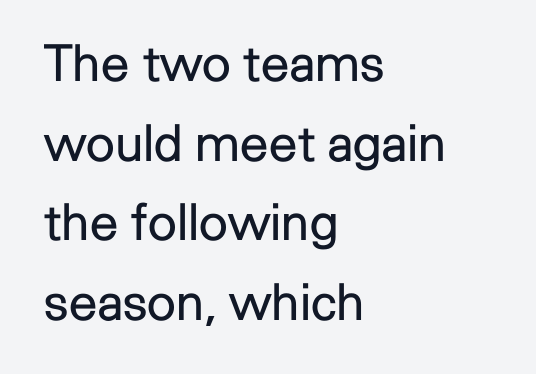
The image shows 51 px regular-weight sans-serif type, upright; set left-aligned, normal line spacing (1.56x), normal letter spacing, not underlined; low stroke contrast and a medium x-height.
